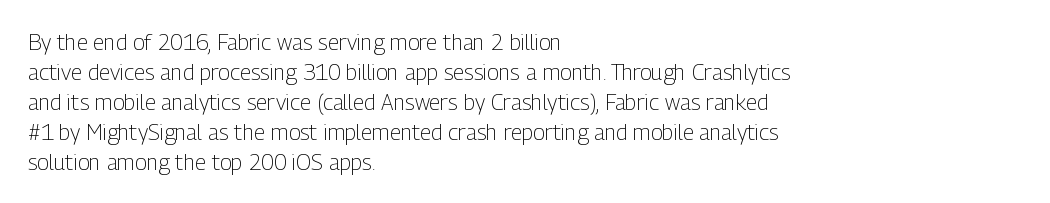
Q: Is the text bold? A: No.
Q: Is the text italic (slanted)? A: No, it is upright.
Q: Is the text underlined? A: No.
Q: How is the paragraph aligned? A: Left-aligned.
Q: Is the spacing between letters normal or unusually wide? A: Normal.
Q: Is the spacing between lines tight, normal or loose? A: Normal.
